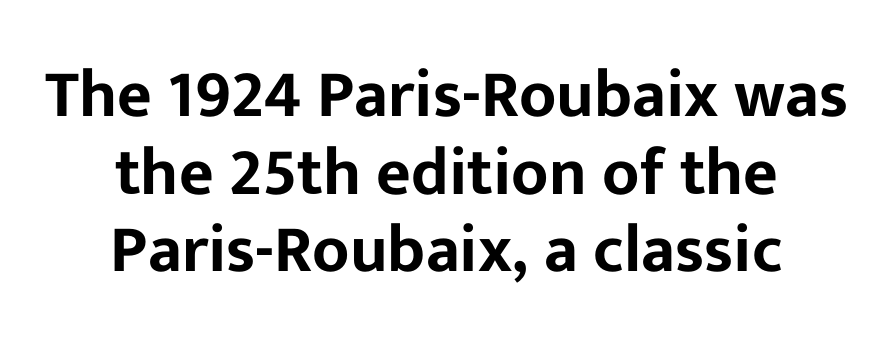
Q: Is the text italic (slanted)? A: No, it is upright.
Q: Is the typeface a serif or a sans-serif typeface? A: Sans-serif.
Q: Is the text underlined? A: No.
Q: How is the paragraph aligned? A: Centered.
Q: Is the spacing between letters normal or unusually wide? A: Normal.
Q: Width (condensed, normal, or wide)? A: Normal.
Q: Stroke contrast? A: Low.
Q: x-height? A: Medium.
Q: Monospaced? A: No.
